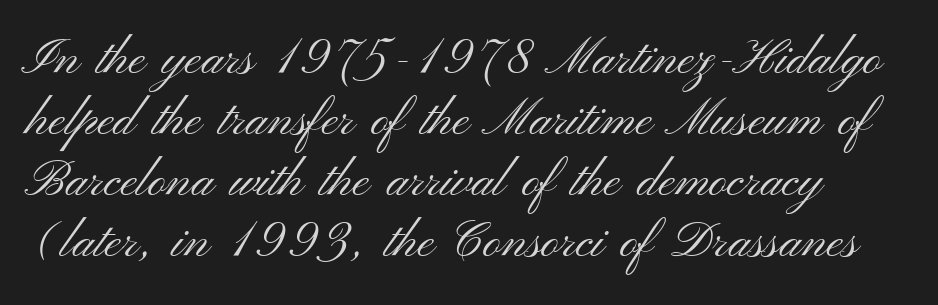
Words appear dense and cohesive because spacing is normal. The passage shown is typed in a proportional face where columns would drift. No extra ink here — the face is not bold. The words here are not underlined.
